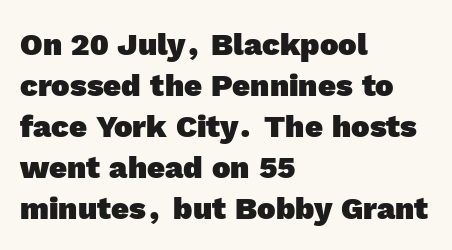
{"serif": "no", "bold": "yes", "weight": "heavy", "width": "normal", "x_height": "medium", "monospaced": "no", "underline": "no", "align": "left", "line_spacing": "normal", "line_spacing_ratio": 1.32, "letter_spacing": "normal", "letter_spacing_em": 0.0, "glyph_px": 31}
